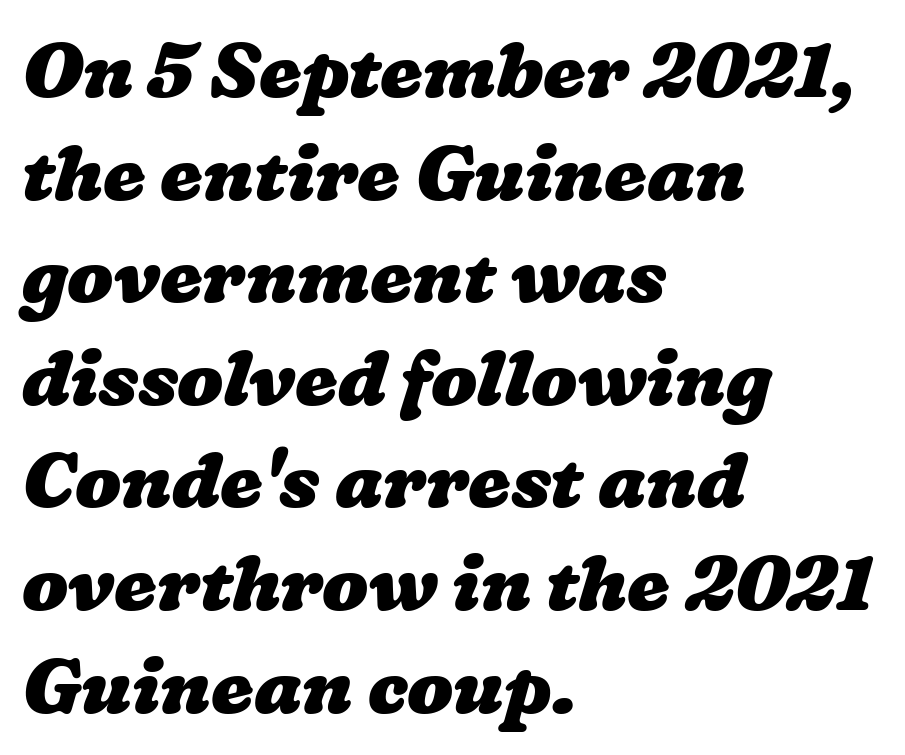
{"bold": "yes", "weight": "heavy", "width": "wide", "stroke_contrast": "low", "x_height": "medium", "monospaced": "no", "underline": "no", "align": "left", "line_spacing": "normal", "line_spacing_ratio": 1.35, "letter_spacing": "normal", "letter_spacing_em": 0.0, "glyph_px": 76}
